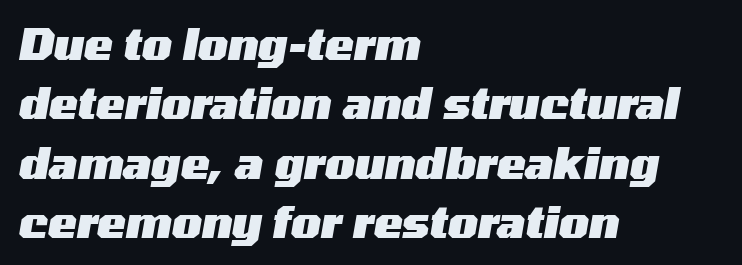
Q: Is the text bold? A: Yes.
Q: Is the text italic (slanted)? A: Yes, it leans right by about 10 degrees.
Q: Is the text underlined? A: No.
Q: How is the paragraph aligned? A: Left-aligned.
Q: Is the spacing between letters normal or unusually wide? A: Normal.
Q: Is the spacing between lines tight, normal or loose? A: Normal.
Q: Width (condensed, normal, or wide)? A: Wide.
Q: Stroke contrast? A: Medium.
Q: x-height? A: Medium.
Q: Monospaced? A: No.
